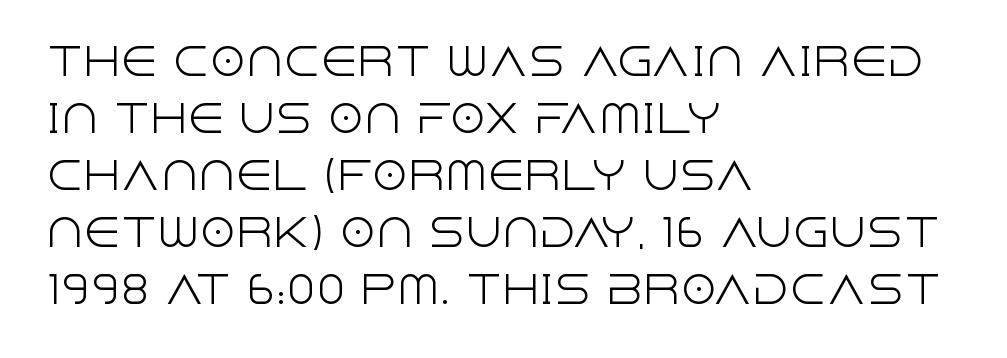
Each letter keeps its own natural width here, so spacing adapts to shape. Grotesque or geometric, the face here clearly has no serifs. Clear beneath every line of the passage. The typography opts for an upright posture over an oblique one. Line starts are locked; line ends wander.
